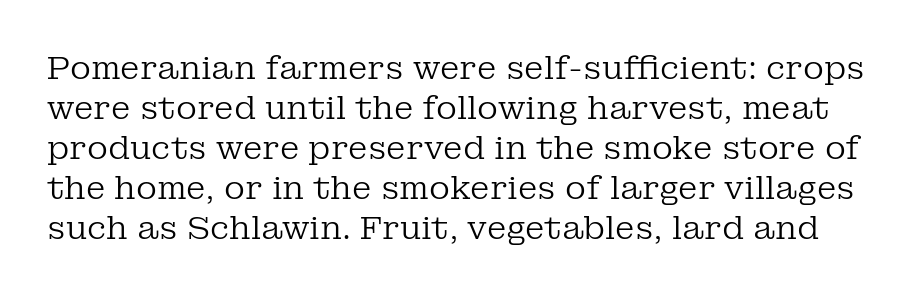
Note: serifs present on the glyphs. Proportional: the letters do not fall into vertical columns. Every character sits straight up, as roman type does. Rows of type keep a routine distance in the vertical direction. The typesetting does not lean heavy: it is not bold. Clear beneath every line of the passage.
